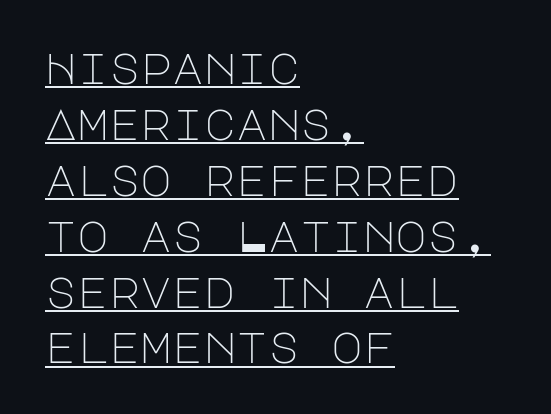
{"serif": "no", "italic": "no", "bold": "no", "weight": "light", "width": "normal", "stroke_contrast": "low", "x_height": "large", "underline": "yes", "align": "left", "line_spacing": "normal", "line_spacing_ratio": 1.3, "letter_spacing": "normal", "letter_spacing_em": 0.0, "glyph_px": 43}
